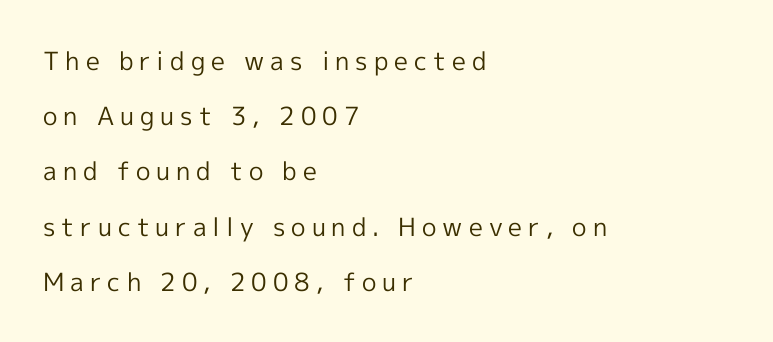
Q: Is the text bold? A: No.
Q: Is the text italic (slanted)? A: No, it is upright.
Q: Is the text underlined? A: No.
Q: How is the paragraph aligned? A: Left-aligned.
Q: Is the spacing between letters normal or unusually wide? A: Unusually wide.
Q: Is the spacing between lines tight, normal or loose? A: Loose.
